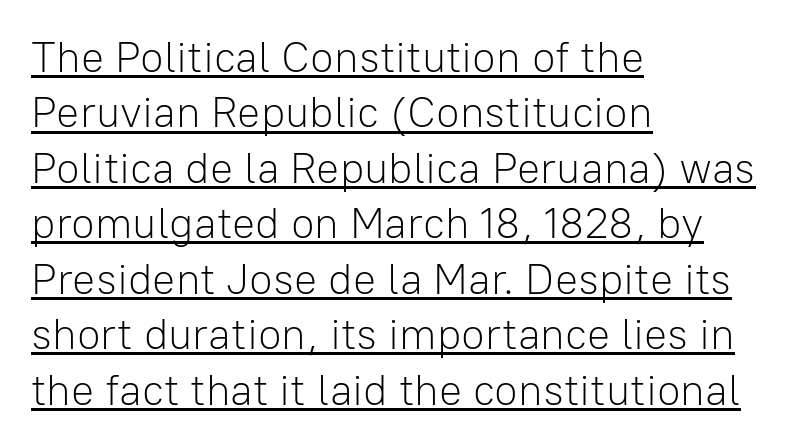
The image shows 43 px light sans-serif type, upright; set left-aligned, normal line spacing (1.29x), normal letter spacing, underlined; low stroke contrast and a medium x-height.
